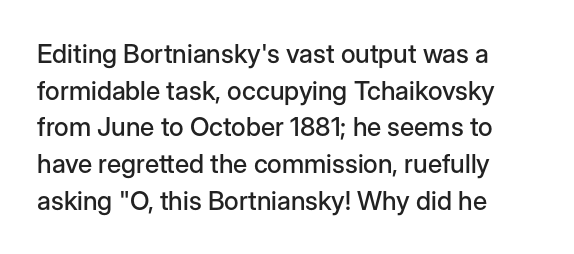
Q: Is the text italic (slanted)? A: No, it is upright.
Q: Is the text underlined? A: No.
Q: How is the paragraph aligned? A: Left-aligned.
Q: Is the spacing between letters normal or unusually wide? A: Normal.
Q: Is the spacing between lines tight, normal or loose? A: Normal.
